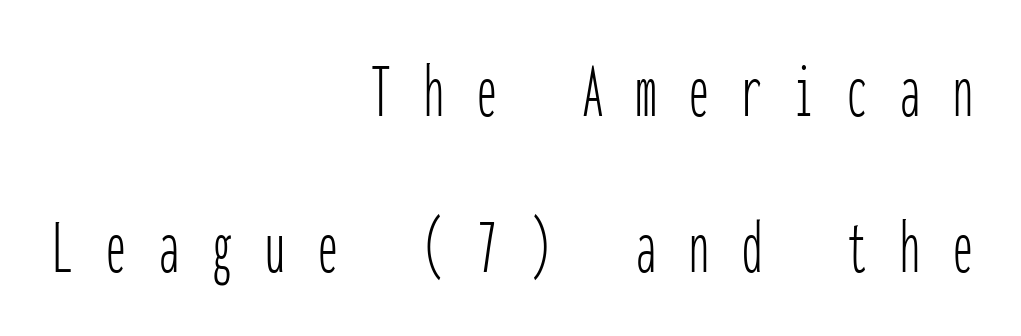
This is not heavy type; no bold has been used. Posture: upright roman. Widely set lines give the paragraph a tall, airy silhouette. A typesetter would label this face a sans. This rendering features lettering with no underline. The gaps between neighbouring characters are conspicuously large.
